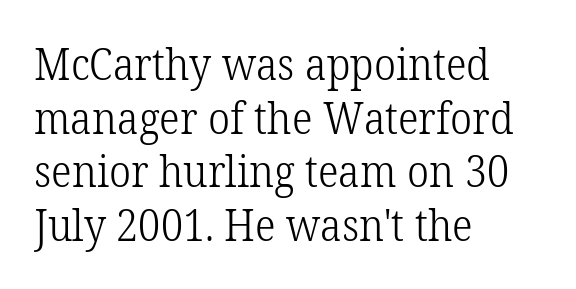
Summary of weight: not heavy and not bold. Proportional: the letters do not fall into vertical columns. Teacher's note: observe the even left margin — that is flush-left alignment. Is the letter spacing exaggerated? No — it looks like the ordinary default. The leading is moderate, giving the passage an even texture. The gap between lines stays unmarked.
